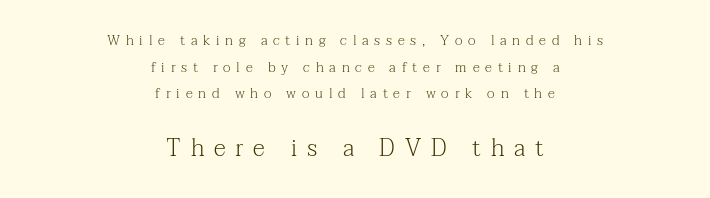
Q: Is the text bold? A: No.
Q: Is the text italic (slanted)? A: No, it is upright.
Q: Is the text underlined? A: No.
Q: How is the paragraph aligned? A: Centered.
Q: Is the spacing between letters normal or unusually wide? A: Unusually wide.
Q: Is the spacing between lines tight, normal or loose? A: Loose.
Q: Which block of text is set in a larger size, the first (top) or the second (bottom)? A: The second (bottom) one.
